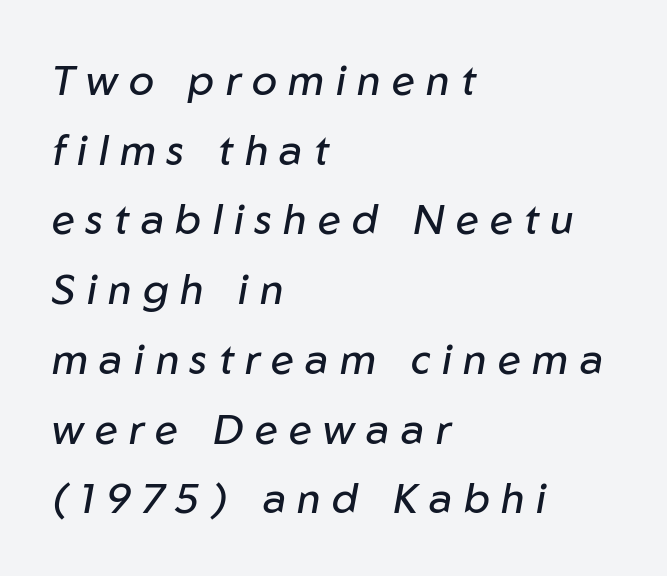
Honestly, there is no underline to notice here at all. The passage is arranged the way most books set body copy — flush left. Compared with typical body copy, the letter spacing here is much looser. Think of a printed novel: that variable character pitch is what you see here. Slanted lettering throughout. No extra ink here — the face is not bold.
